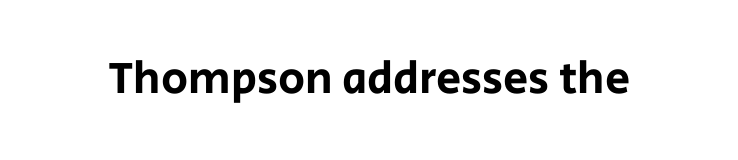
Q: Is the text italic (slanted)? A: No, it is upright.
Q: Is the typeface a serif or a sans-serif typeface? A: Sans-serif.
Q: Is the text underlined? A: No.
Q: Is the spacing between letters normal or unusually wide? A: Normal.
Q: Width (condensed, normal, or wide)? A: Normal.
Q: Stroke contrast? A: Low.
Q: x-height? A: Large.
Q: Monospaced? A: No.
